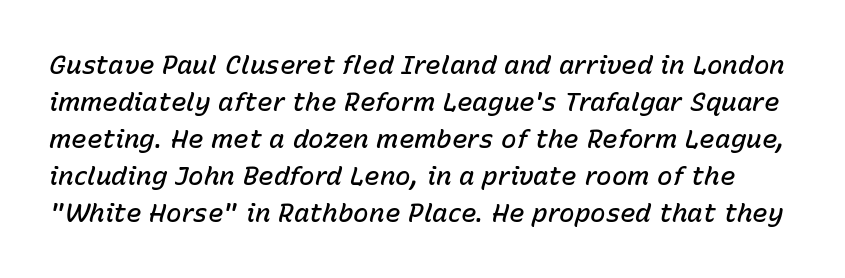
{"italic": "yes", "lean": "right", "slant_degrees": 15, "bold": "semi", "underline": "no", "line_spacing": "normal", "line_spacing_ratio": 1.42, "letter_spacing": "normal", "letter_spacing_em": 0.0, "glyph_px": 26}
